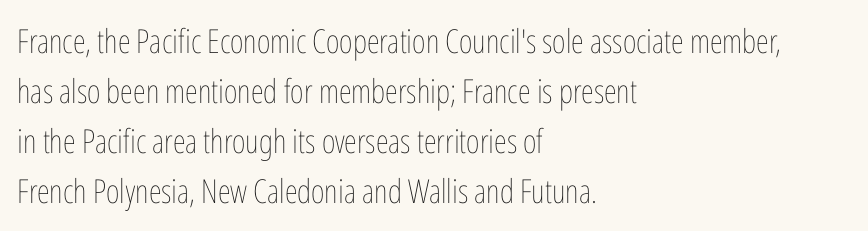
Q: Is the text bold? A: No.
Q: Is the text italic (slanted)? A: No, it is upright.
Q: Is the text underlined? A: No.
Q: How is the paragraph aligned? A: Left-aligned.
Q: Is the spacing between letters normal or unusually wide? A: Normal.
Q: Is the spacing between lines tight, normal or loose? A: Normal.
Q: Width (condensed, normal, or wide)? A: Condensed.
Q: Stroke contrast? A: Low.
Q: x-height? A: Medium.
Q: Monospaced? A: No.
